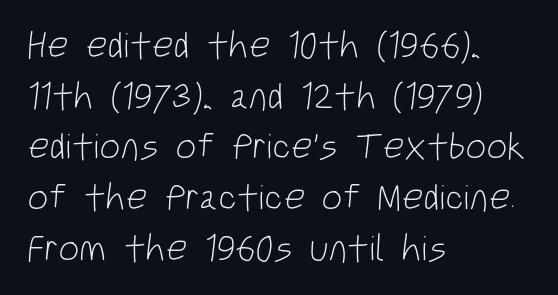
{"serif": "no", "bold": "no", "weight": "light", "width": "condensed", "stroke_contrast": "low", "x_height": "large", "monospaced": "no", "underline": "no", "align": "left", "line_spacing": "normal", "line_spacing_ratio": 1.37, "letter_spacing": "normal", "letter_spacing_em": 0.0, "glyph_px": 37}
